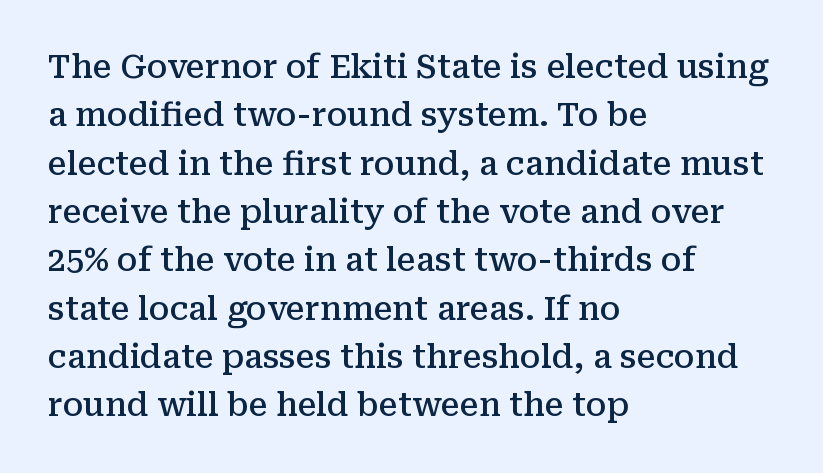
Q: Is the text bold? A: Semi-bold.
Q: Is the text italic (slanted)? A: No, it is upright.
Q: Is the typeface a serif or a sans-serif typeface? A: Serif.
Q: Is the text underlined? A: No.
Q: How is the paragraph aligned? A: Left-aligned.
Q: Is the spacing between letters normal or unusually wide? A: Normal.
Q: Is the spacing between lines tight, normal or loose? A: Normal.
Q: Width (condensed, normal, or wide)? A: Normal.
Q: Stroke contrast? A: Medium.
Q: x-height? A: Medium.
Q: Monospaced? A: No.
